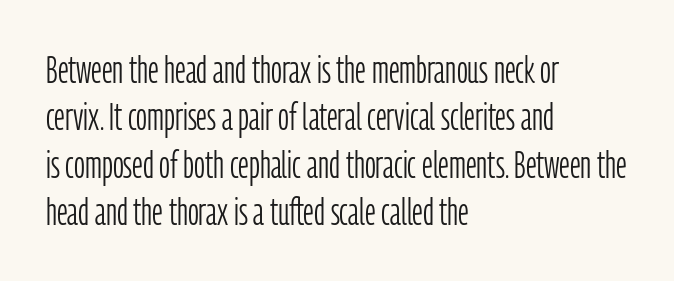
{"serif": "no", "italic": "no", "bold": "no", "weight": "light", "width": "condensed", "stroke_contrast": "low", "x_height": "medium", "monospaced": "no", "underline": "no", "align": "left", "line_spacing": "normal", "line_spacing_ratio": 1.25, "letter_spacing": "normal", "letter_spacing_em": 0.0, "glyph_px": 38}
